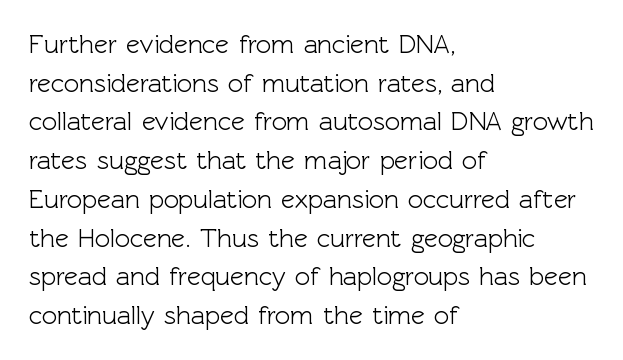
{"italic": "no", "underline": "no", "align": "left", "line_spacing": "normal", "line_spacing_ratio": 1.49, "letter_spacing": "normal", "letter_spacing_em": 0.0, "glyph_px": 26}
